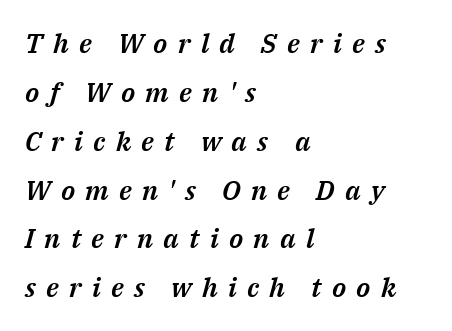
{"italic": "yes", "lean": "right", "slant_degrees": 14, "underline": "no", "align": "left", "line_spacing_ratio": 1.81, "letter_spacing": "wide", "letter_spacing_em": 0.38, "glyph_px": 27}
